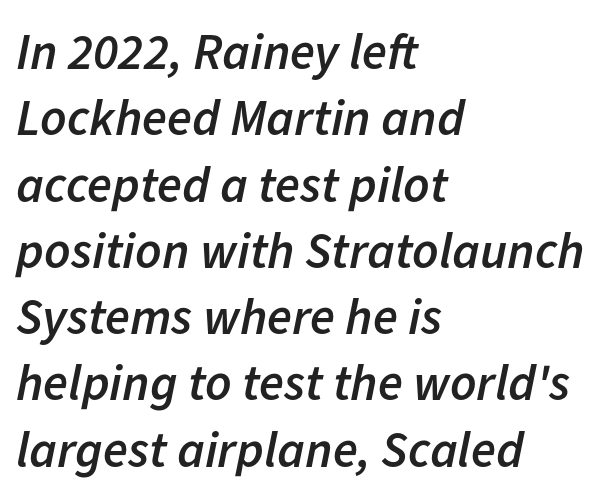
The image shows 51 px semibold type, italic (leaning right); set left-aligned, normal line spacing (1.3x), normal letter spacing, not underlined; low stroke contrast and a medium x-height.
